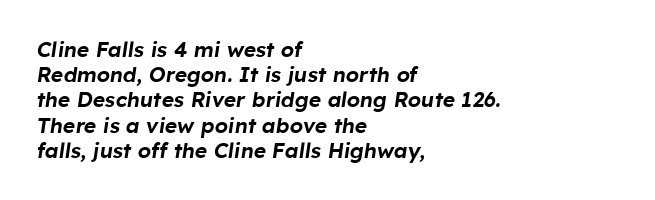
{"italic": "yes", "lean": "right", "slant_degrees": 8, "underline": "no", "align": "left", "line_spacing_ratio": 1.2, "letter_spacing": "normal", "letter_spacing_em": 0.0, "glyph_px": 21}
